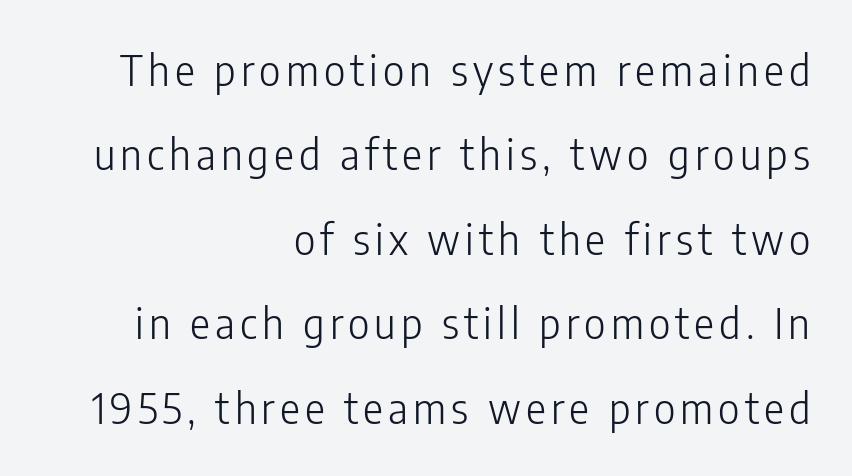
Q: Is the text bold? A: No.
Q: Is the text italic (slanted)? A: No, it is upright.
Q: Is the typeface a serif or a sans-serif typeface? A: Sans-serif.
Q: Is the text underlined? A: No.
Q: How is the paragraph aligned? A: Right-aligned.
Q: Is the spacing between lines tight, normal or loose? A: Loose.
Q: Width (condensed, normal, or wide)? A: Condensed.
Q: Stroke contrast? A: Low.
Q: x-height? A: Medium.
Q: Monospaced? A: No.
